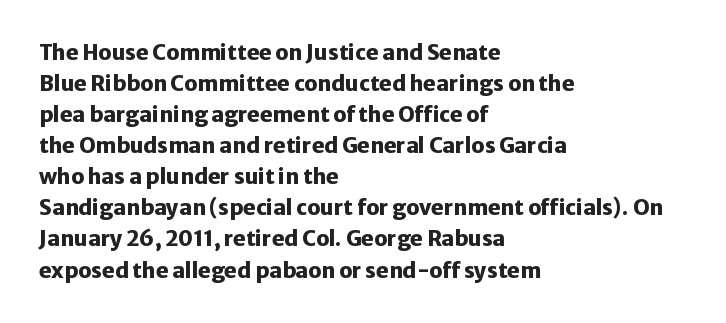
These lines keep a tight, regular rhythm from letter to letter. The typesetting leans heavy: a genuine bold. Line beginnings align vertically; line endings do not. If you drew a line through each stem, it would be perfectly vertical. Letters rest on an invisible, unmarked baseline.
